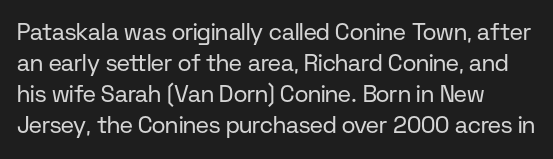
Q: Is the text bold? A: No.
Q: Is the text italic (slanted)? A: No, it is upright.
Q: Is the text underlined? A: No.
Q: How is the paragraph aligned? A: Left-aligned.
Q: Is the spacing between letters normal or unusually wide? A: Normal.
Q: Is the spacing between lines tight, normal or loose? A: Normal.
